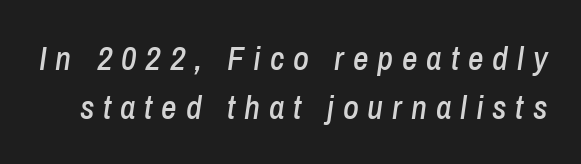
Notice how descenders clear the ascenders below comfortably — that's standard leading. Observe the wide spacing: letters keep a clear distance from each other. A typesetter would call this proportional, since set widths differ per character. A typesetter would mark this as italic.
